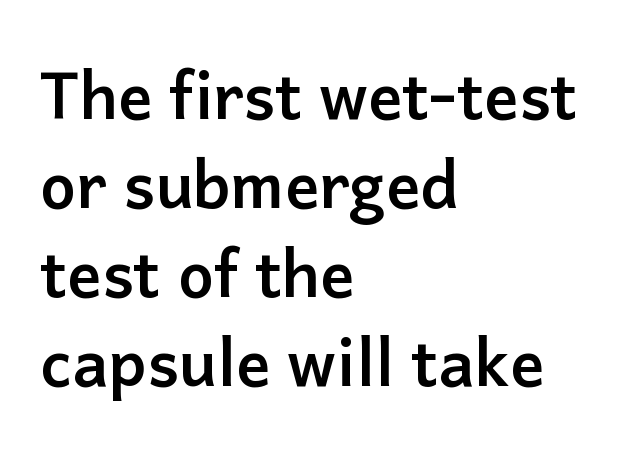
This sample has the flowing, uneven cadence of proportional lettering. The font family rendered here belongs to the sans-serif group. The rendering anchors every line to the left-hand side. This is heavy type, rendered in bold. Default kerning and tracking; the words read as compact shapes. Italic? Not at all — the glyphs are vertical.
